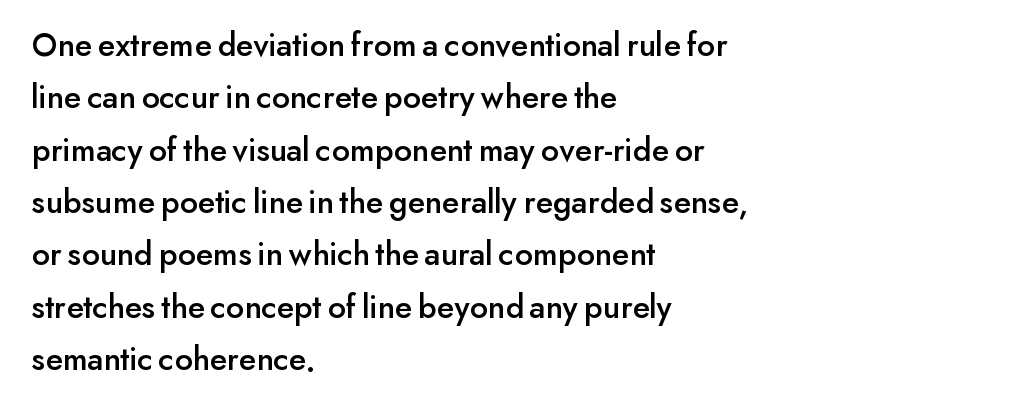
Q: Is the text italic (slanted)? A: No, it is upright.
Q: Is the typeface a serif or a sans-serif typeface? A: Sans-serif.
Q: Is the text underlined? A: No.
Q: How is the paragraph aligned? A: Left-aligned.
Q: Is the spacing between letters normal or unusually wide? A: Normal.
Q: Is the spacing between lines tight, normal or loose? A: Normal.
Q: Width (condensed, normal, or wide)? A: Normal.
Q: Stroke contrast? A: Low.
Q: x-height? A: Small.
Q: Monospaced? A: No.
